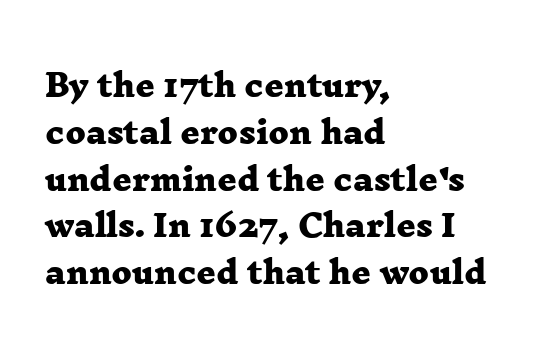
Glance below the letters and you will spot only blank space. Unlike a clean sans, this face finishes its strokes with serifs. You could not count columns in this text — the font is proportionally spaced. Layout note: lines flush left.
